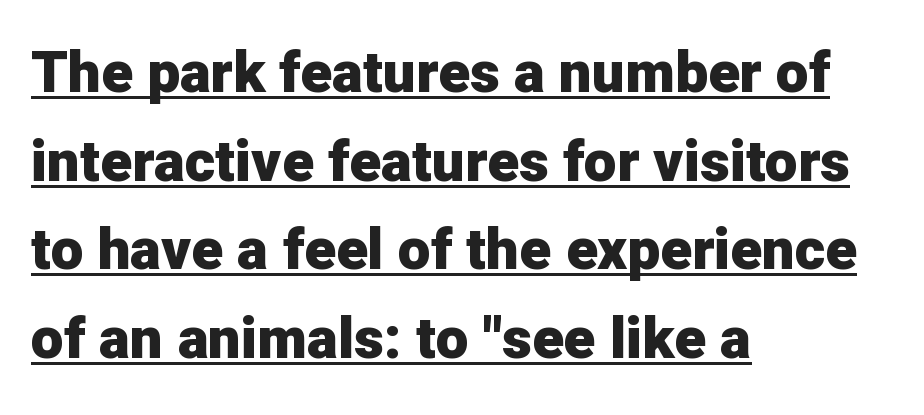
You can tell it's not italic because the verticals are truly vertical. In terms of letterform style, serifs are entirely absent. The specimen includes a rule beneath the text block's lines. These lines carry a lot of weight — the face is fully bold. Character widths vary here, with narrow letters taking less room than wide ones. In CSS terms this would be text-align: left.
